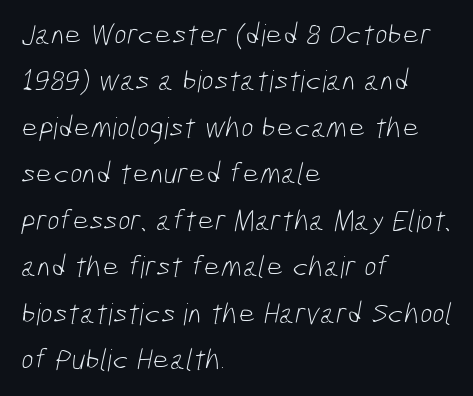
Character widths vary here, with narrow letters taking less room than wide ones. Weight class: somewhere from thin through regular. The gap between lines stays unmarked. In terms of leading, this rendering sits right in the middle. Regarding serifs, this sample does without them.
